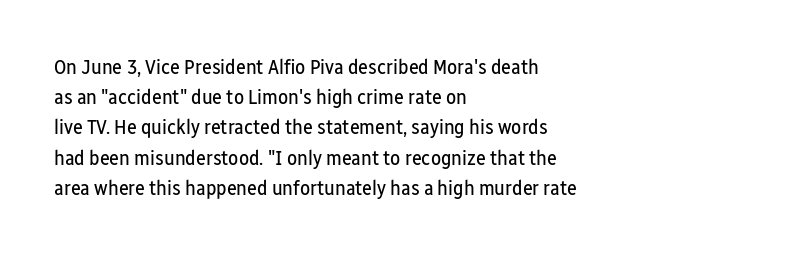
Q: Is the text bold? A: No.
Q: Is the text italic (slanted)? A: No, it is upright.
Q: Is the text underlined? A: No.
Q: How is the paragraph aligned? A: Left-aligned.
Q: Is the spacing between letters normal or unusually wide? A: Normal.
Q: Is the spacing between lines tight, normal or loose? A: Normal.
